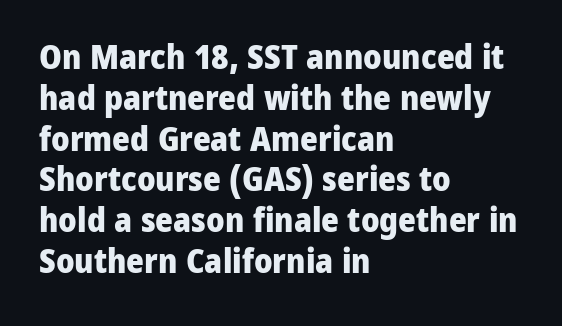
Typographic density is high because the face is bold. Teacher's note: observe the even left margin — that is flush-left alignment. Look at the tracking — it's just the regular setting, nothing added. The glyphs are unaccompanied by any horizontal stroke below them. The axis of the letterforms is exactly vertical. Does the type have serifs? No, each stem ends abruptly.
